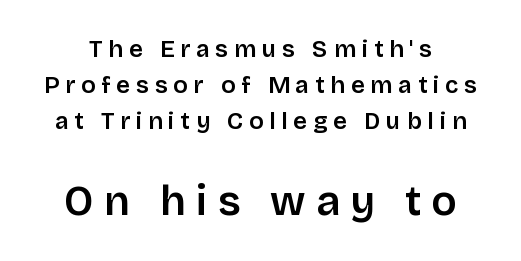
Q: Is the text bold? A: Semi-bold.
Q: Is the text italic (slanted)? A: No, it is upright.
Q: Is the typeface a serif or a sans-serif typeface? A: Sans-serif.
Q: Is the text underlined? A: No.
Q: Is the spacing between letters normal or unusually wide? A: Unusually wide.
Q: Is the spacing between lines tight, normal or loose? A: Normal.
Q: Which block of text is set in a larger size, the first (top) or the second (bottom)? A: The second (bottom) one.
Q: Width (condensed, normal, or wide)? A: Normal.
Q: Stroke contrast? A: Low.
Q: x-height? A: Large.
Q: Monospaced? A: No.
